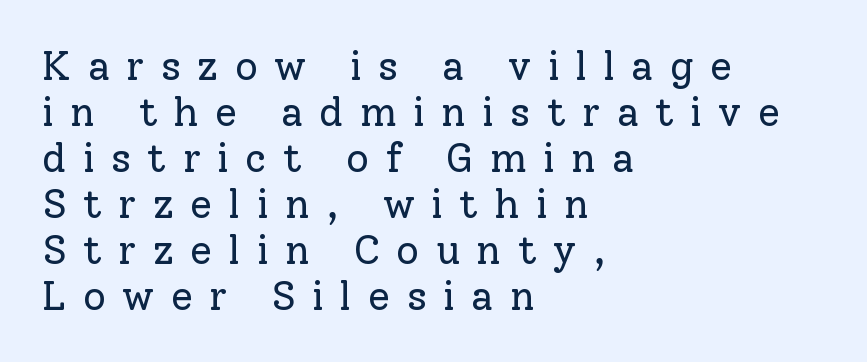
The image shows 40 px regular-weight serif type, upright; set left-aligned, tight line spacing (1.15x), unusually wide letter spacing (+0.41 em), not underlined; low stroke contrast and a medium x-height.
